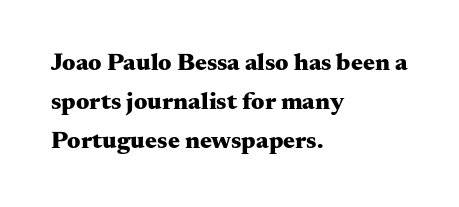
{"italic": "no", "bold": "yes", "underline": "no", "align": "left", "line_spacing": "normal", "line_spacing_ratio": 1.57, "letter_spacing": "normal", "letter_spacing_em": 0.0, "glyph_px": 25}
